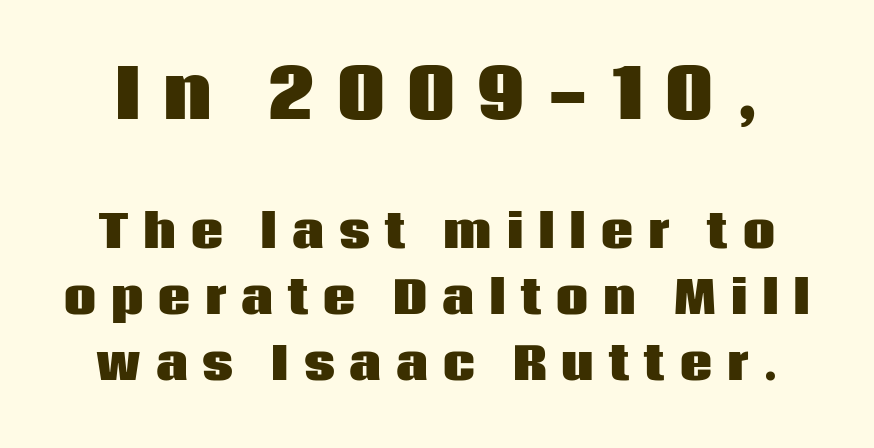
Bigger letters appear in the top chunk; the bottom chunk is reduced. The typeface chosen for these lines omits serifs. In terms of weight, the rendering is a true, heavy bold. Each row of text sits above clean, open space.
